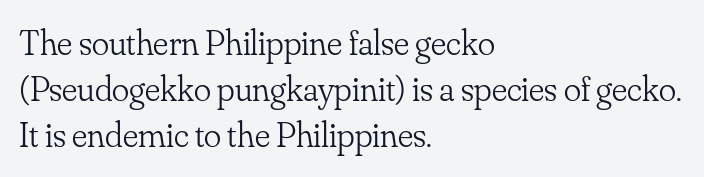
{"serif": "yes", "italic": "no", "bold": "no", "weight": "light", "width": "normal", "stroke_contrast": "low", "x_height": "small", "monospaced": "no", "underline": "no", "align": "left", "line_spacing": "normal", "line_spacing_ratio": 1.28, "letter_spacing": "normal", "letter_spacing_em": 0.0, "glyph_px": 36}
